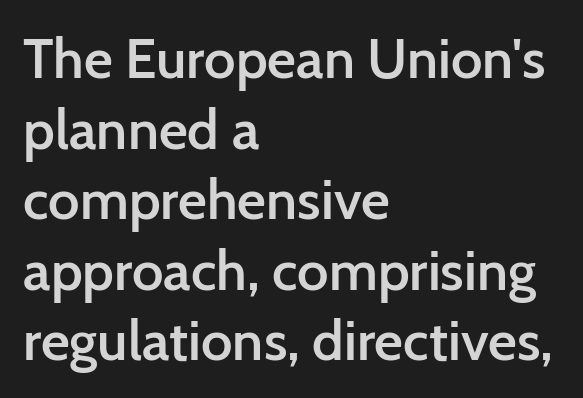
The lines are quadded left. Students, observe: this is what conventionally led text looks like. A typesetter would mark this as roman, not italic. Spacing verdict: proportional, widths tailored to each character. What kind of face is this? One without serifs — a sans.
